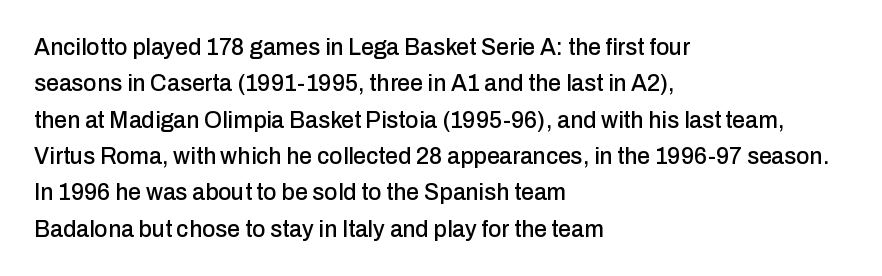
Style check: upright. Honestly, the letter spacing is just normal — you wouldn't notice it. Short and long lines alike share a common starting point at left. Any mark beneath the type? The region is blank. Interline gaps are of average width in this sample.
